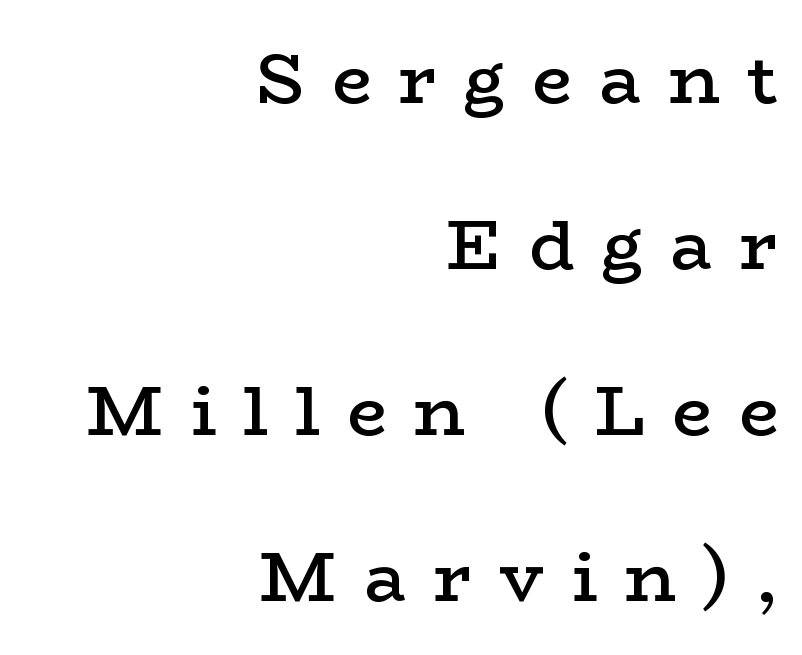
The image shows 70 px semibold, wide serif type, upright; set right-aligned, loose line spacing (2.37x), unusually wide letter spacing (+0.39 em), not underlined; low stroke contrast and a medium x-height.
